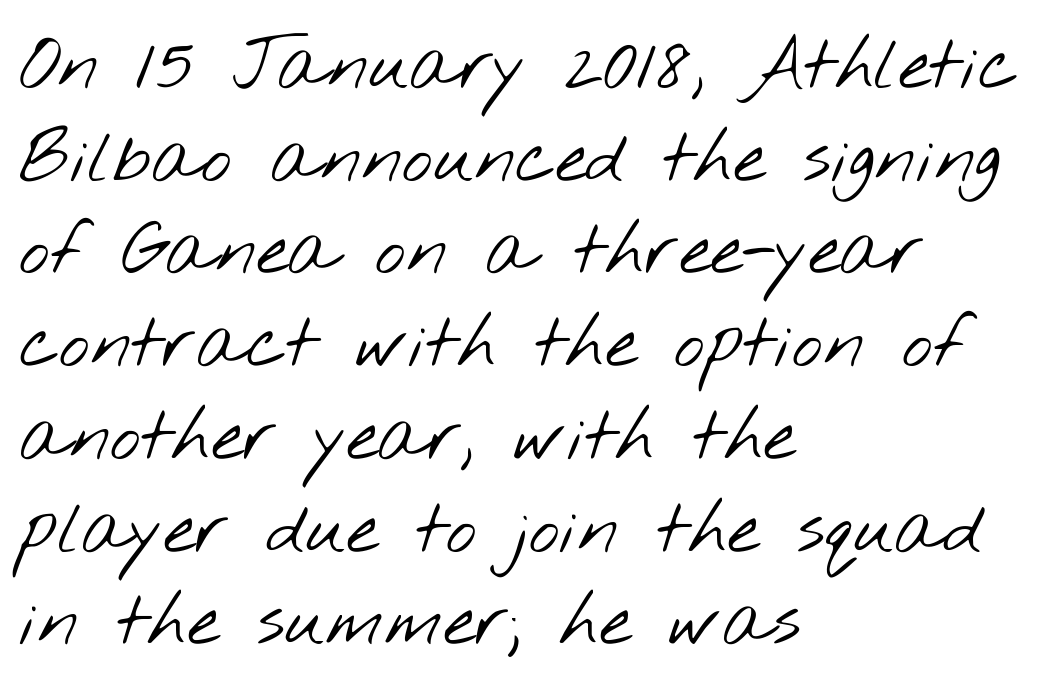
Q: Is the text bold? A: No.
Q: Is the typeface a serif or a sans-serif typeface? A: Sans-serif.
Q: Is the text underlined? A: No.
Q: How is the paragraph aligned? A: Left-aligned.
Q: Is the spacing between letters normal or unusually wide? A: Normal.
Q: Is the spacing between lines tight, normal or loose? A: Normal.
Q: Width (condensed, normal, or wide)? A: Wide.
Q: Stroke contrast? A: Low.
Q: x-height? A: Small.
Q: Monospaced? A: No.
